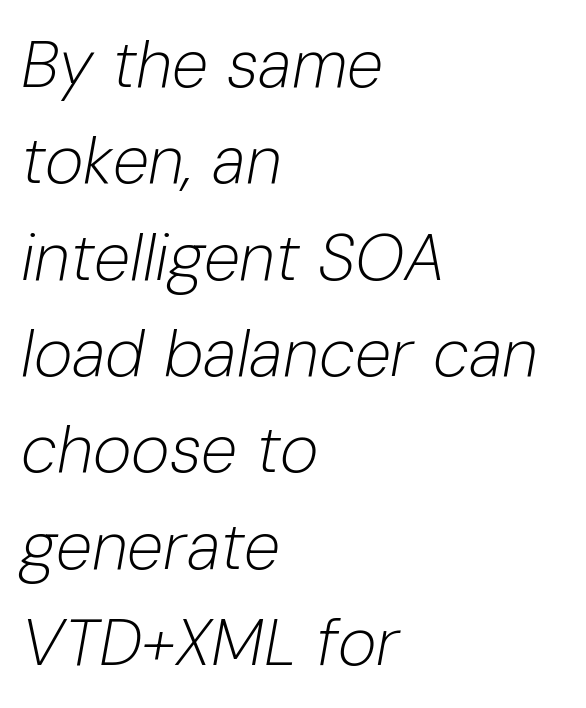
Short and long lines alike share a common starting point at left. The rendering uses natural spacing where letterforms have individual widths. Looking at the ascenders, they clearly lean. This is not heavy type; no bold has been used. Glyph-to-glyph distance matches everyday printed text.
